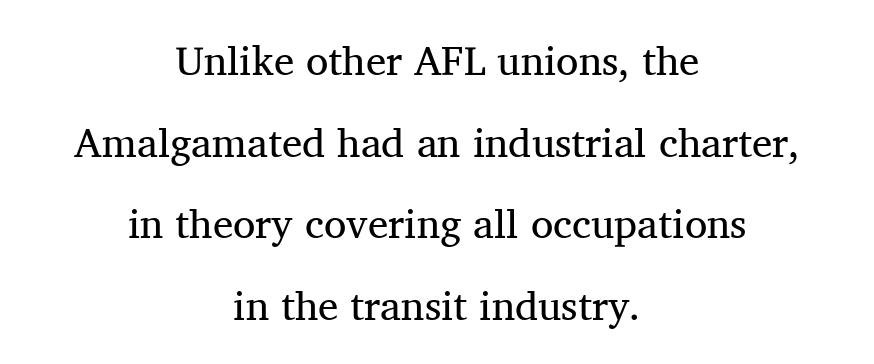
{"serif": "yes", "italic": "no", "bold": "no", "weight": "regular", "width": "normal", "stroke_contrast": "medium", "x_height": "medium", "monospaced": "no", "underline": "no", "align": "center", "line_spacing": "loose", "line_spacing_ratio": 1.99, "letter_spacing": "normal", "letter_spacing_em": 0.0, "glyph_px": 41}
